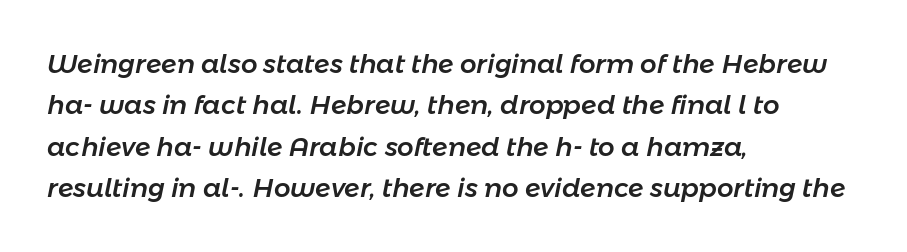
{"italic": "yes", "lean": "right", "slant_degrees": 11, "underline": "no", "align": "left", "line_spacing": "normal", "line_spacing_ratio": 1.59, "letter_spacing": "normal", "letter_spacing_em": 0.0, "glyph_px": 26}
